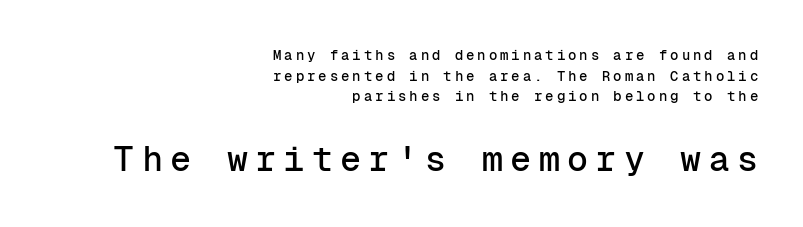
{"serif": "no", "italic": "no", "width": "normal", "stroke_contrast": "low", "x_height": "medium", "monospaced": "yes", "underline": "no", "align": "right", "line_spacing": "normal", "line_spacing_ratio": 1.47, "letter_spacing": "wide", "letter_spacing_em": 0.21, "larger_block": "second", "size_ratio": 2.5, "glyph_px": 35}
